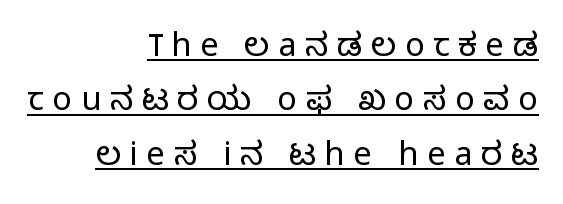
These glyphs show unthickened strokes, regular width or finer. Normally led — the rows are evenly, conventionally spaced. Every row of glyphs terminates at an identical x-position on the right. Serifs: no, the terminals of the letterforms are clean. Is this a fixed-width face? No — the glyphs have proportional, varying widths.
